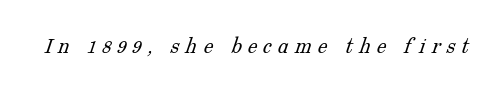
The image shows 24 px text type; set unusually wide letter spacing (+0.26 em), not underlined.
